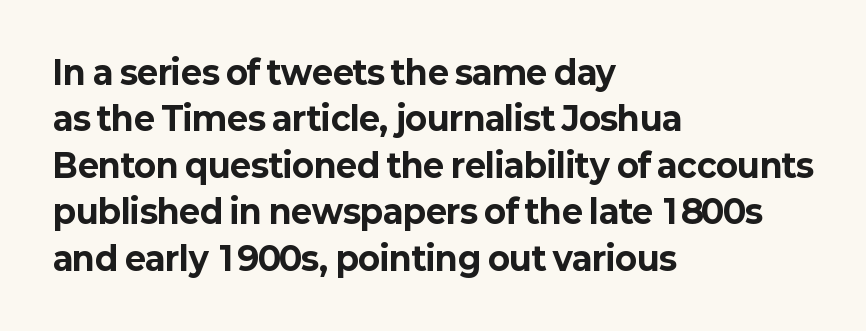
Quick note: not italic, upright. Leftover space on each line is placed entirely after the last word. Proportional: the letters do not fall into vertical columns. Unlike a traditional serif, this face leaves its strokes unadorned.
